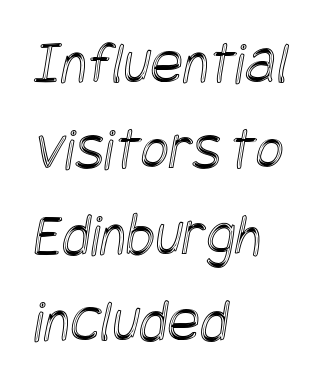
The image shows 61 px condensed type; set left-aligned, normal line spacing (1.41x), normal letter spacing, not underlined; a large x-height.
